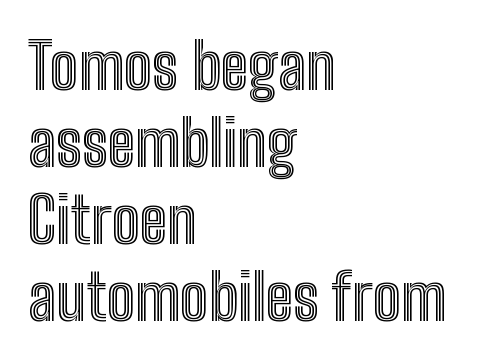
{"italic": "no", "width": "condensed", "x_height": "medium", "monospaced": "no", "underline": "no", "align": "left", "line_spacing_ratio": 1.22, "letter_spacing": "normal", "letter_spacing_em": 0.0, "glyph_px": 63}
